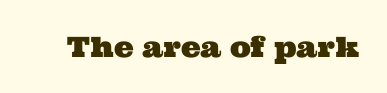
The words here are not underlined. The rendering uses natural spacing where letterforms have individual widths. No extra tracking has been applied to these lines. Font category for this specimen: serif.
